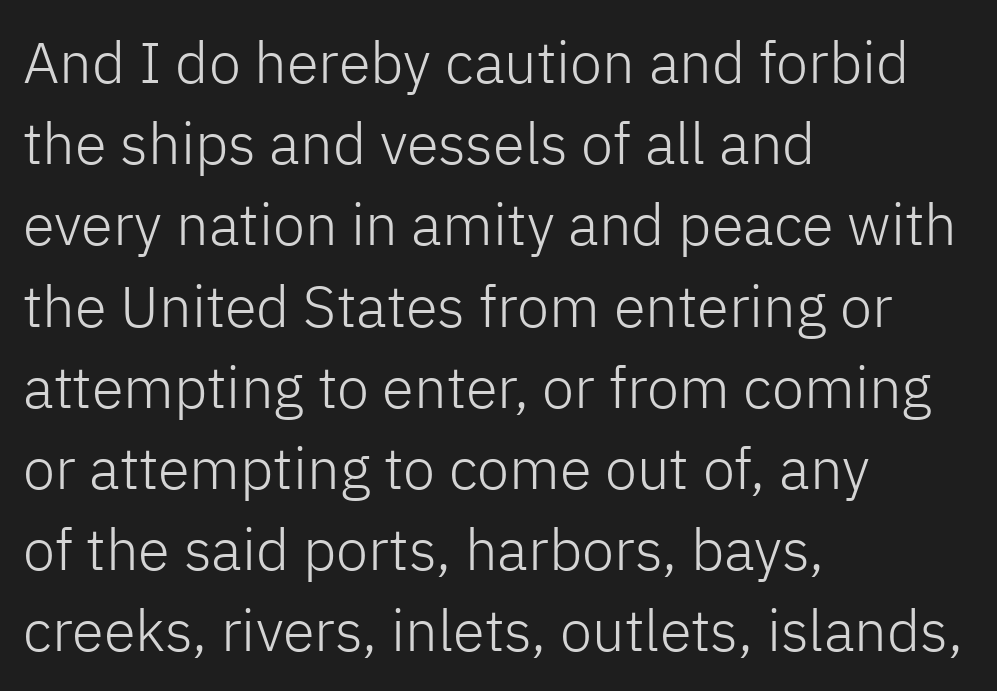
The ragged edge is on the right, which tells us the setting is flush left. Think of a printed novel: that variable character pitch is what you see here. The typeface has the unassuming heft of standard copy or less. These lines sit exactly where default settings would place them. The rendering shows plain stroke endings on the letterforms — a sans-serif design.
